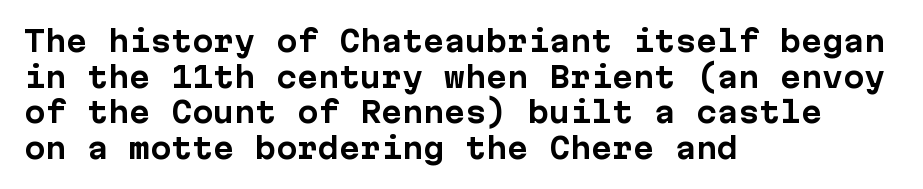
Q: Is the text bold? A: Yes.
Q: Is the text italic (slanted)? A: No, it is upright.
Q: Is the typeface a serif or a sans-serif typeface? A: Sans-serif.
Q: Is the text underlined? A: No.
Q: How is the paragraph aligned? A: Left-aligned.
Q: Is the spacing between letters normal or unusually wide? A: Normal.
Q: Is the spacing between lines tight, normal or loose? A: Normal.
Q: Width (condensed, normal, or wide)? A: Normal.
Q: Stroke contrast? A: Low.
Q: x-height? A: Medium.
Q: Monospaced? A: Yes.
